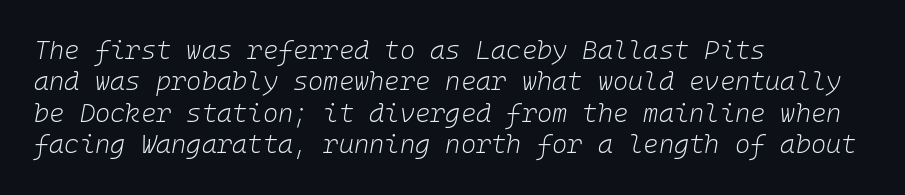
Q: Is the text bold? A: No.
Q: Is the text italic (slanted)? A: Yes, it leans right by about 10 degrees.
Q: Is the text underlined? A: No.
Q: How is the paragraph aligned? A: Left-aligned.
Q: Is the spacing between letters normal or unusually wide? A: Normal.
